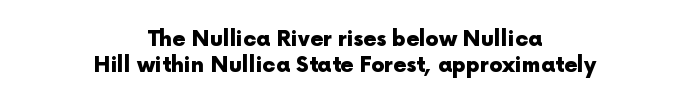
The image shows 21 px bold type, upright; set centered, line spacing 1.24x, normal letter spacing, not underlined.
